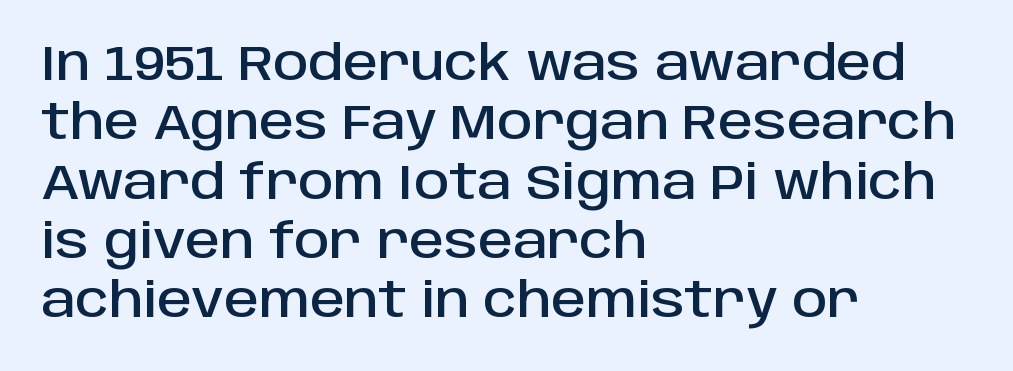
Short note: letters normally spaced. Every stem runs plumb, perpendicular to the baseline. This sample is left-justified, so line endings fall wherever the words run out. The space beneath each line is pristine and unruled. The glyphs in this specimen are sans serif.
